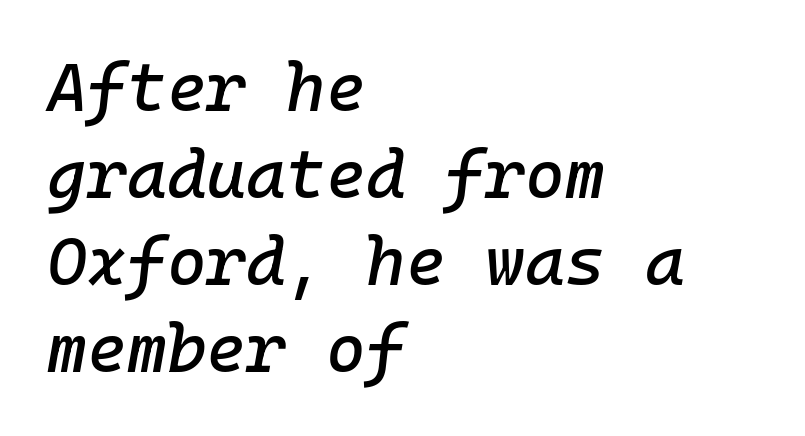
{"italic": "yes", "lean": "right", "slant_degrees": 10, "width": "normal", "stroke_contrast": "low", "x_height": "medium", "underline": "no", "align": "left", "line_spacing": "normal", "line_spacing_ratio": 1.28, "letter_spacing": "normal", "letter_spacing_em": 0.0, "glyph_px": 68}
